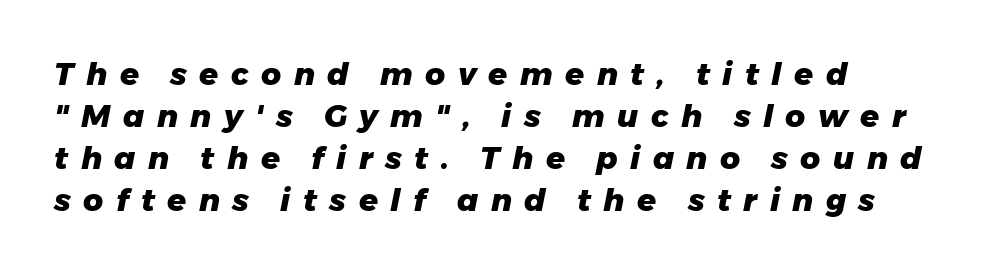
Q: Is the text bold? A: Yes.
Q: Is the text italic (slanted)? A: Yes, it leans right by about 11 degrees.
Q: Is the text underlined? A: No.
Q: Is the spacing between letters normal or unusually wide? A: Unusually wide.
Q: Is the spacing between lines tight, normal or loose? A: Normal.
Q: Width (condensed, normal, or wide)? A: Normal.
Q: Stroke contrast? A: Low.
Q: x-height? A: Medium.
Q: Monospaced? A: No.
